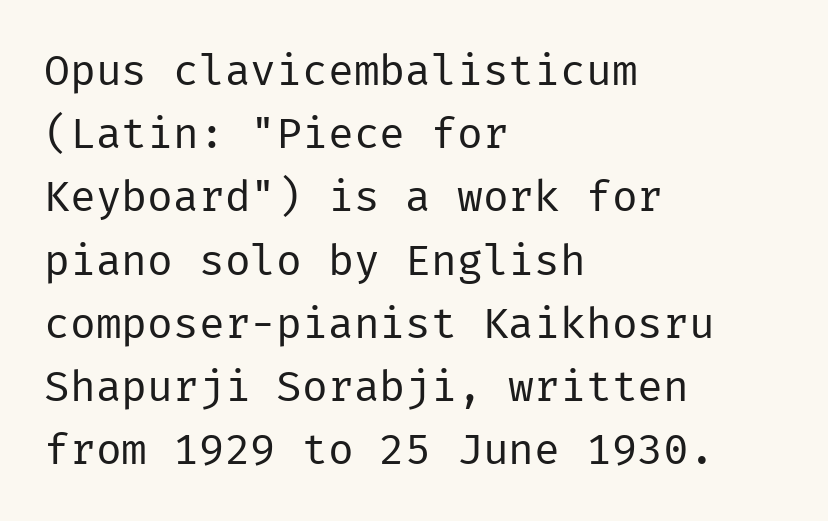
Horizontal alignment here is leftward, the default for most running prose. Students, observe: this is what conventionally led text looks like. Weight: not bold — regular or lighter. Posture: vertical.
